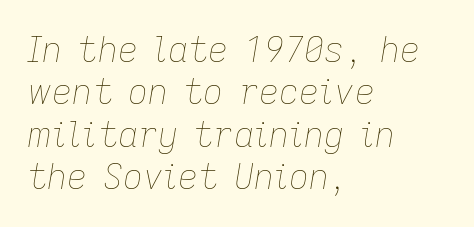
{"italic": "yes", "lean": "right", "slant_degrees": 9, "bold": "no", "weight": "thin", "width": "normal", "stroke_contrast": "low", "x_height": "medium", "monospaced": "no", "underline": "no", "align": "left", "line_spacing_ratio": 1.21, "letter_spacing": "normal", "letter_spacing_em": 0.0, "glyph_px": 35}
